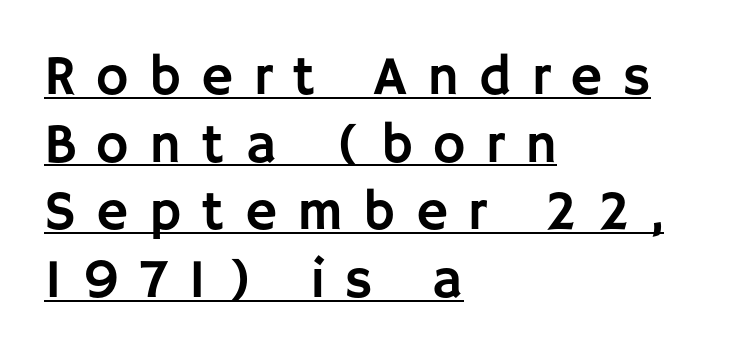
{"serif": "no", "italic": "no", "width": "normal", "stroke_contrast": "low", "x_height": "large", "monospaced": "no", "underline": "yes", "align": "left", "line_spacing_ratio": 1.23, "letter_spacing": "wide", "letter_spacing_em": 0.37, "glyph_px": 55}
